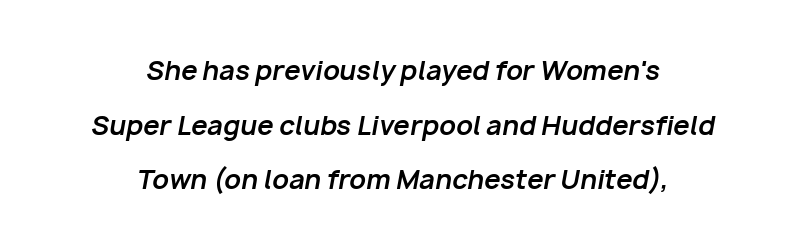
The image shows 26 px bold type, italic (leaning right); set centered, loose line spacing (2.1x), normal letter spacing, not underlined.
